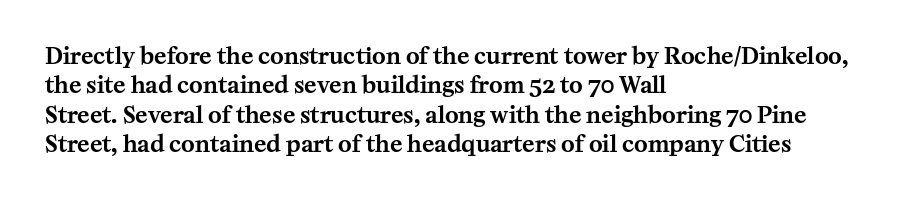
The image shows 23 px text type, upright; set left-aligned, normal line spacing (1.28x), normal letter spacing, not underlined.
